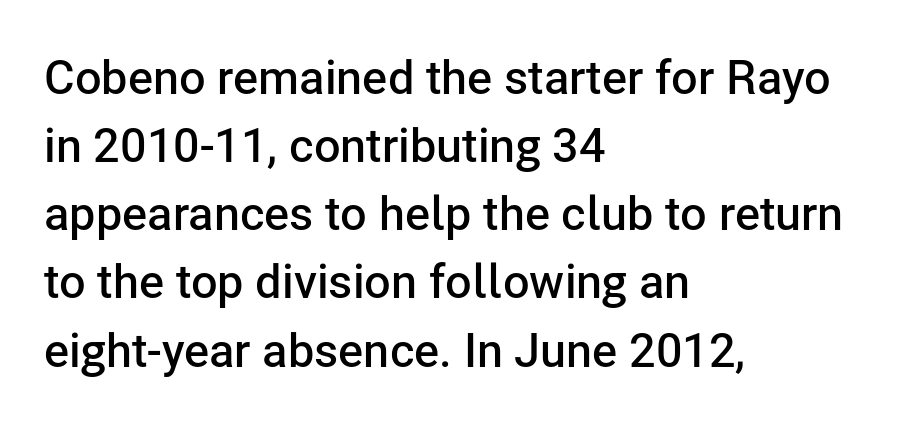
The image shows 47 px semibold sans-serif type, upright; set left-aligned, normal line spacing (1.45x), normal letter spacing, not underlined; low stroke contrast and a medium x-height.
